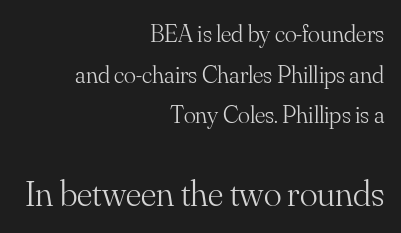
Words appear dense and cohesive because spacing is normal. Vertical strokes here are truly vertical. The letters advance in unequal steps, a hallmark of proportional type. A bare baseline throughout the passage. The designer gave the closing block more size than the opening block. Each line ends at the same right margin while the left side varies.
